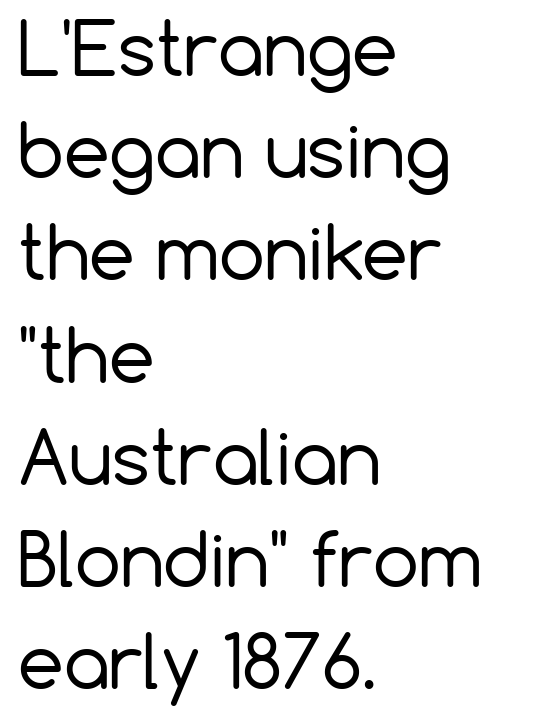
In CSS terms this would be text-align: left. This is the regular roman posture of the typeface. The passage shown is not underscored anywhere. Is this a fixed-width face? No — the glyphs have proportional, varying widths.
